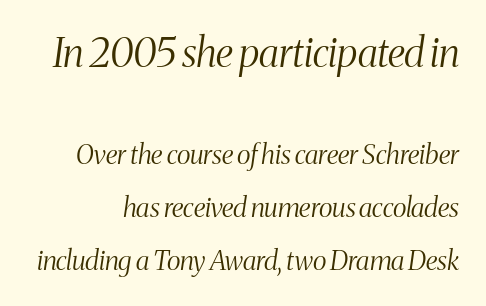
The image shows 40 px light, condensed serif type, italic (leaning right); set loose line spacing (1.96x), normal letter spacing, not underlined; the first (top) block is 1.48x larger; medium stroke contrast and a medium x-height.
